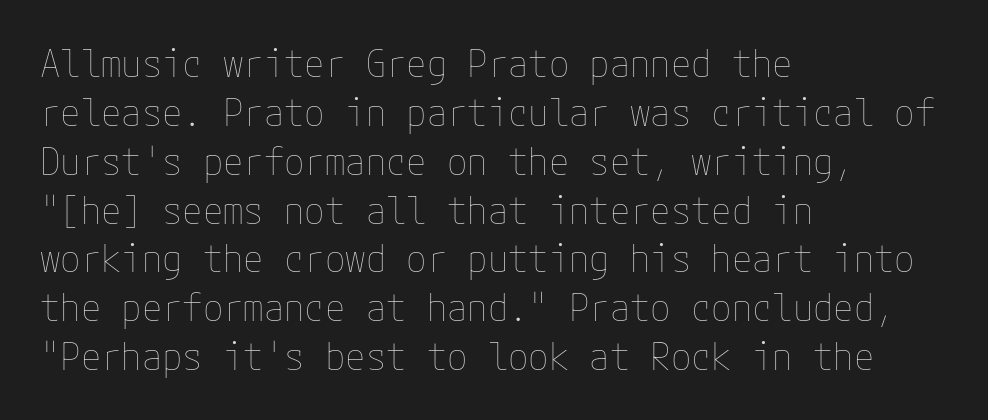
Each word holds together tightly as a unit, with standard inter-letter gaps. The lines sit at an ordinary, default distance from one another. Notice how the stems are strictly vertical — no italics here. Descenders hang freely into open space. Counters stay open thanks to moderate or lighter strokes.
